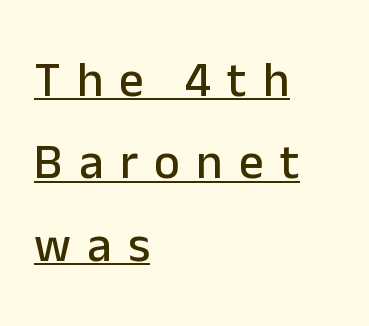
Q: Is the text italic (slanted)? A: No, it is upright.
Q: Is the typeface a serif or a sans-serif typeface? A: Sans-serif.
Q: Is the text underlined? A: Yes.
Q: How is the paragraph aligned? A: Left-aligned.
Q: Is the spacing between letters normal or unusually wide? A: Unusually wide.
Q: Is the spacing between lines tight, normal or loose? A: Normal.
Q: Width (condensed, normal, or wide)? A: Normal.
Q: Stroke contrast? A: Low.
Q: x-height? A: Medium.
Q: Monospaced? A: No.
